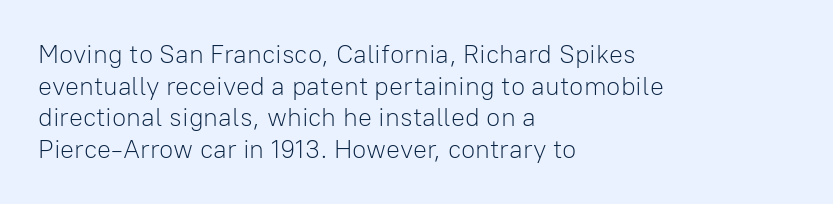
{"italic": "no", "bold": "no", "underline": "no", "align": "left", "line_spacing_ratio": 1.22, "letter_spacing": "normal", "letter_spacing_em": 0.0, "glyph_px": 26}
